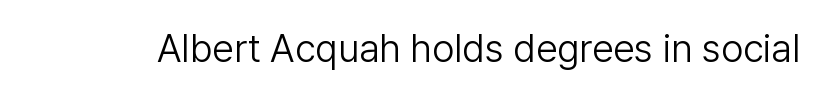
{"serif": "no", "italic": "no", "bold": "no", "weight": "light", "width": "normal", "stroke_contrast": "low", "x_height": "medium", "monospaced": "no", "underline": "no", "letter_spacing": "normal", "letter_spacing_em": 0.0, "glyph_px": 39}
